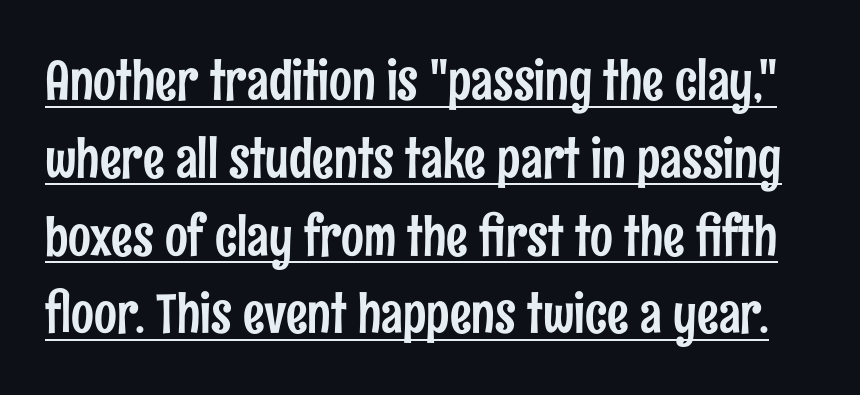
{"serif": "no", "italic": "no", "width": "condensed", "stroke_contrast": "low", "x_height": "medium", "monospaced": "no", "underline": "yes", "line_spacing": "normal", "line_spacing_ratio": 1.44, "letter_spacing": "normal", "letter_spacing_em": 0.0, "glyph_px": 54}
